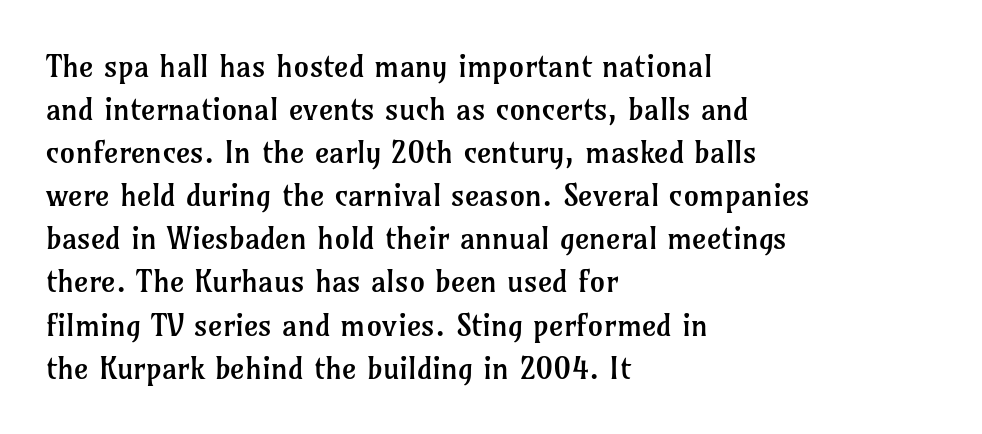
The image shows 31 px regular-weight serif type, upright; set left-aligned, normal line spacing (1.39x), normal letter spacing, not underlined; low stroke contrast and a medium x-height.
